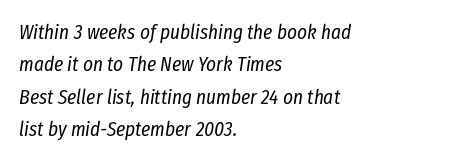
{"italic": "yes", "lean": "right", "slant_degrees": 8, "bold": "no", "underline": "no", "align": "left", "line_spacing": "normal", "line_spacing_ratio": 1.54, "letter_spacing": "normal", "letter_spacing_em": 0.0, "glyph_px": 21}
